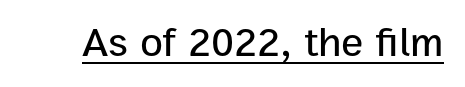
The image shows 42 px sans-serif type, upright; set normal letter spacing, underlined; low stroke contrast and a medium x-height.
